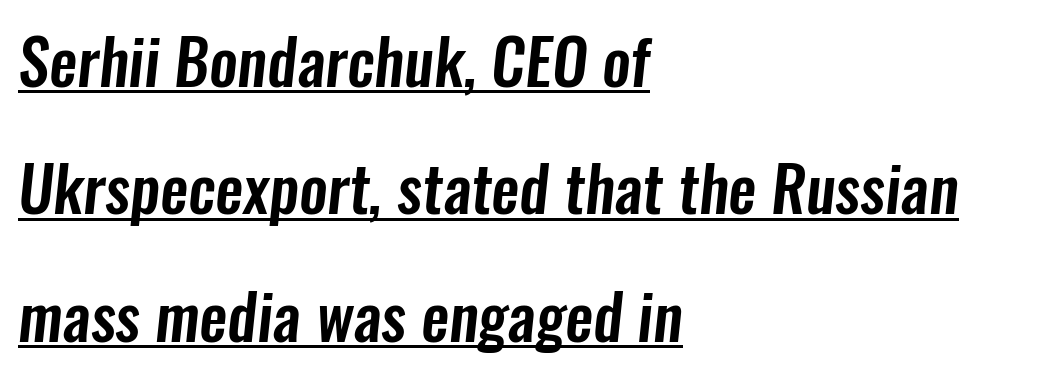
Q: Is the typeface a serif or a sans-serif typeface? A: Sans-serif.
Q: Is the text underlined? A: Yes.
Q: How is the paragraph aligned? A: Left-aligned.
Q: Is the spacing between letters normal or unusually wide? A: Normal.
Q: Is the spacing between lines tight, normal or loose? A: Loose.
Q: Width (condensed, normal, or wide)? A: Condensed.
Q: Stroke contrast? A: Low.
Q: x-height? A: Medium.
Q: Monospaced? A: No.
